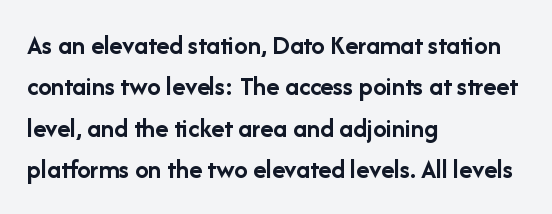
This block has exactly the height ordinary leading produces. The letterforms sit shoulder to shoulder at normal distance. On the weight axis this lands at bold, roughly 700. Line beginnings align vertically; line endings do not. A roman cut, with each character standing at attention.
